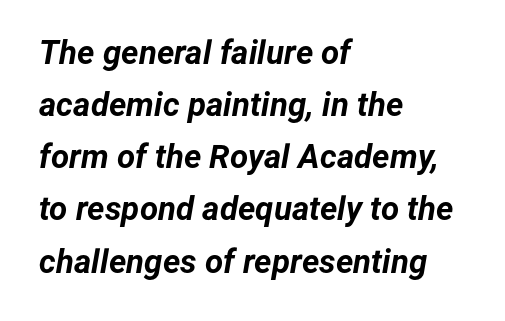
Q: Is the text bold? A: Yes.
Q: Is the text italic (slanted)? A: Yes, it leans right by about 12 degrees.
Q: Is the text underlined? A: No.
Q: How is the paragraph aligned? A: Left-aligned.
Q: Is the spacing between letters normal or unusually wide? A: Normal.
Q: Is the spacing between lines tight, normal or loose? A: Normal.
Q: Width (condensed, normal, or wide)? A: Normal.
Q: Stroke contrast? A: Low.
Q: x-height? A: Medium.
Q: Monospaced? A: No.
